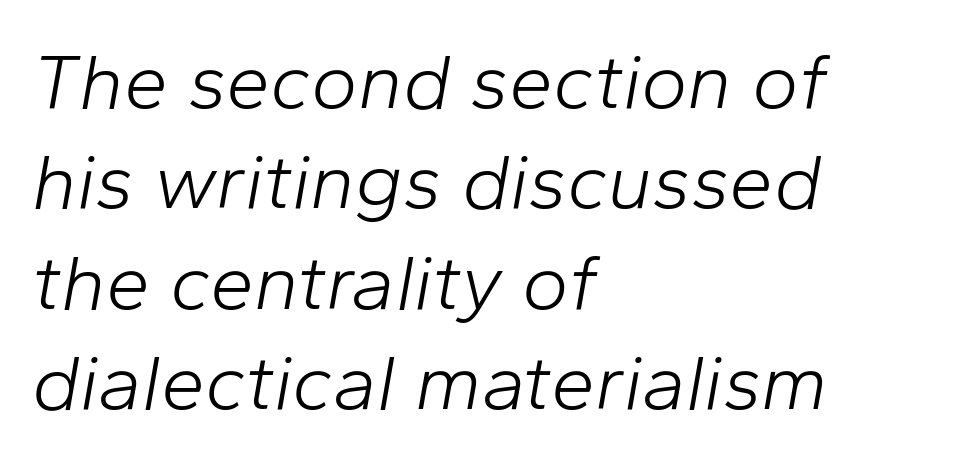
Q: Is the text bold? A: No.
Q: Is the text italic (slanted)? A: Yes, it leans right by about 10 degrees.
Q: Is the text underlined? A: No.
Q: How is the paragraph aligned? A: Left-aligned.
Q: Is the spacing between letters normal or unusually wide? A: Normal.
Q: Is the spacing between lines tight, normal or loose? A: Normal.
Q: Width (condensed, normal, or wide)? A: Normal.
Q: Stroke contrast? A: Low.
Q: x-height? A: Medium.
Q: Monospaced? A: No.
